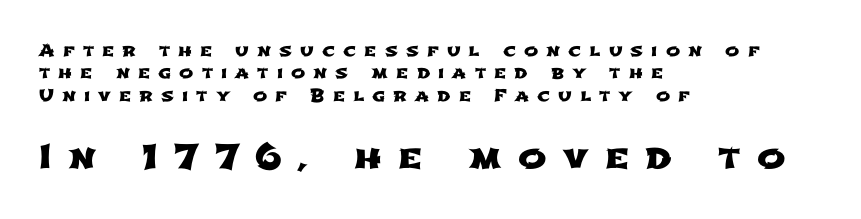
The image shows 34 px wide sans-serif type; set left-aligned, normal line spacing (1.32x), unusually wide letter spacing (+0.48 em), not underlined; the second (bottom) block is 2.0x larger; low stroke contrast and a medium x-height.
